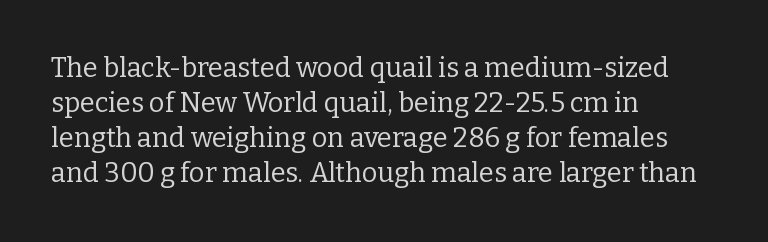
Style check: upright. Plain, unruled lines of type. The paragraph has a hard left edge and a soft right edge. This rendering leaves character spacing at its baseline value. A typesetter would call this leading conventional body-copy spacing. These glyphs show unthickened strokes, regular width or finer.
